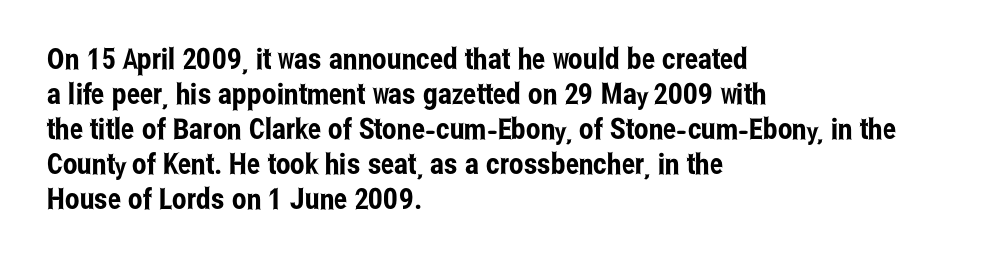
Letterform terminals end flat and unadorned throughout the passage. Here the designer chose a conventional face with non-uniform glyph widths. The axis of the letterforms is exactly vertical. How are the letters spaced? Ordinarily, with no added tracking. The ragged edge is on the right, which tells us the setting is flush left.
